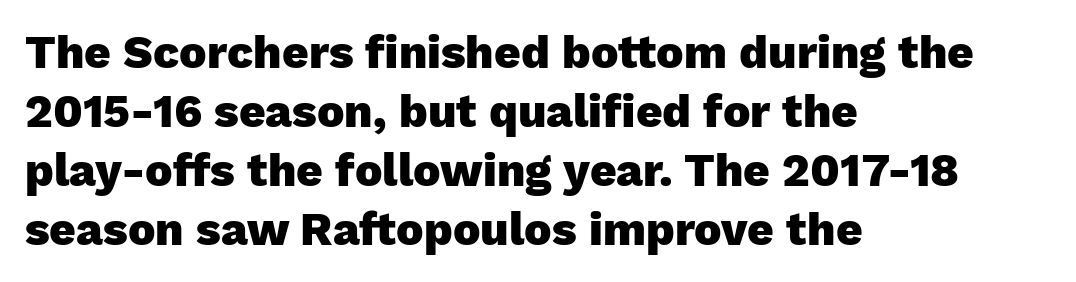
{"serif": "no", "italic": "no", "bold": "yes", "weight": "heavy", "width": "normal", "stroke_contrast": "low", "x_height": "medium", "monospaced": "no", "underline": "no", "align": "left", "line_spacing": "normal", "line_spacing_ratio": 1.28, "letter_spacing": "normal", "letter_spacing_em": 0.0, "glyph_px": 46}
